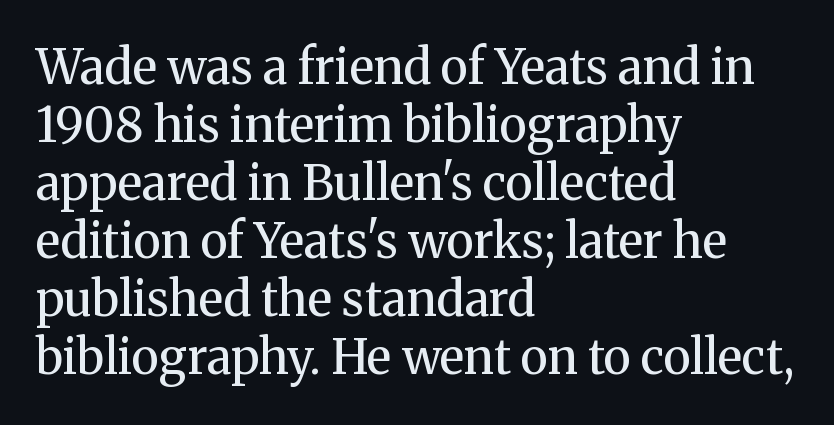
Q: Is the text bold? A: No.
Q: Is the text italic (slanted)? A: No, it is upright.
Q: Is the typeface a serif or a sans-serif typeface? A: Serif.
Q: Is the text underlined? A: No.
Q: How is the paragraph aligned? A: Left-aligned.
Q: Is the spacing between letters normal or unusually wide? A: Normal.
Q: Width (condensed, normal, or wide)? A: Normal.
Q: Stroke contrast? A: Medium.
Q: x-height? A: Medium.
Q: Monospaced? A: No.
